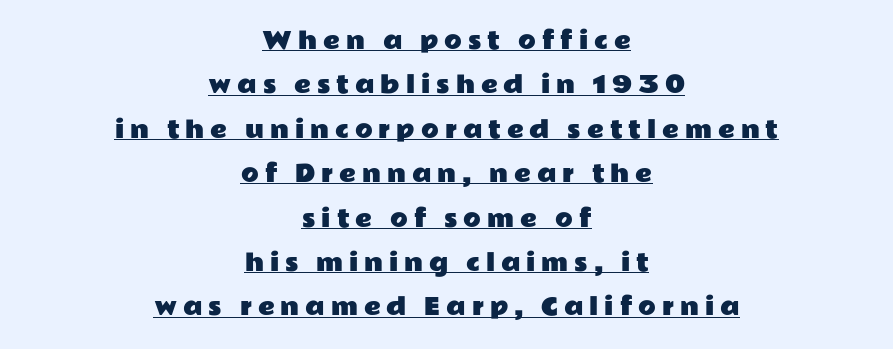
The image shows 23 px text type, upright; set centered, loose line spacing (1.93x), unusually wide letter spacing (+0.26 em), underlined.
